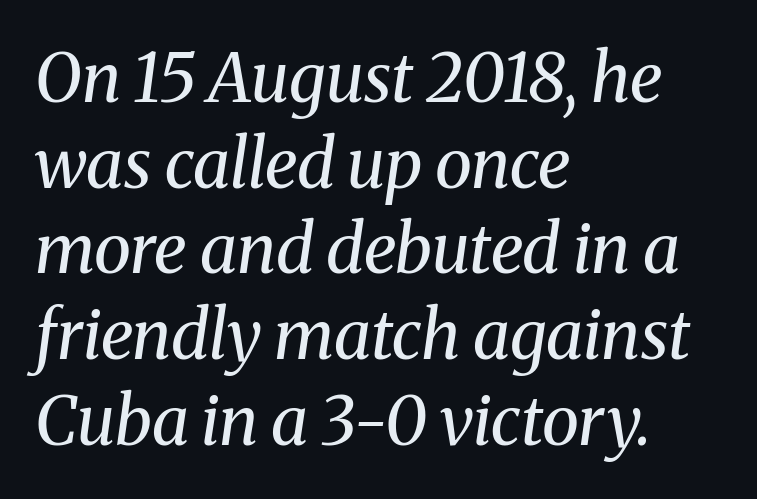
A typesetter would call this zero additional tracking. Descenders are the only things crossing below the line. Do the characters align in a grid? No, the font is proportional. Each new line begins a customary step beneath the previous one. The typesetter chose a ragged-right arrangement here. Each letter's strokes conclude with small projecting serifs.
